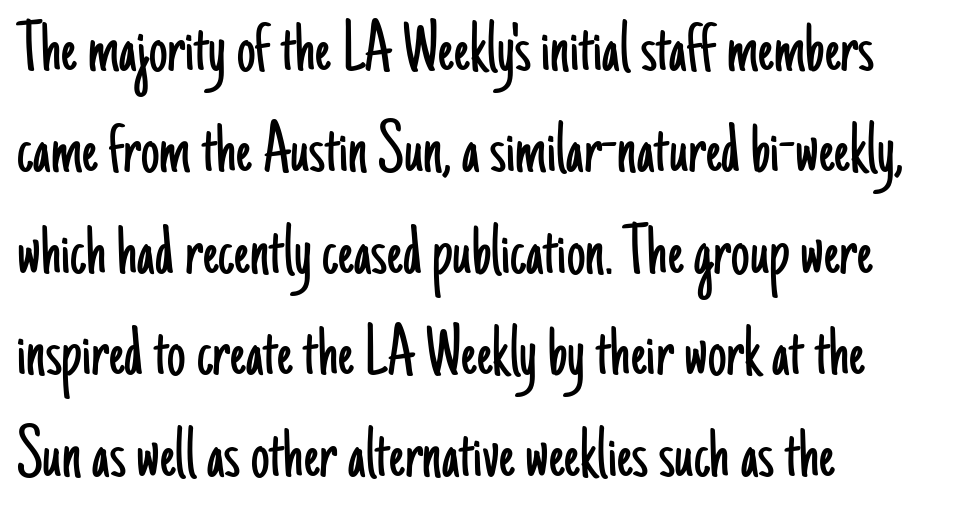
Q: Is the text bold? A: No.
Q: Is the text italic (slanted)? A: No, it is upright.
Q: Is the typeface a serif or a sans-serif typeface? A: Sans-serif.
Q: Is the text underlined? A: No.
Q: How is the paragraph aligned? A: Left-aligned.
Q: Is the spacing between letters normal or unusually wide? A: Normal.
Q: Is the spacing between lines tight, normal or loose? A: Normal.
Q: Width (condensed, normal, or wide)? A: Condensed.
Q: Stroke contrast? A: Low.
Q: x-height? A: Small.
Q: Monospaced? A: No.
